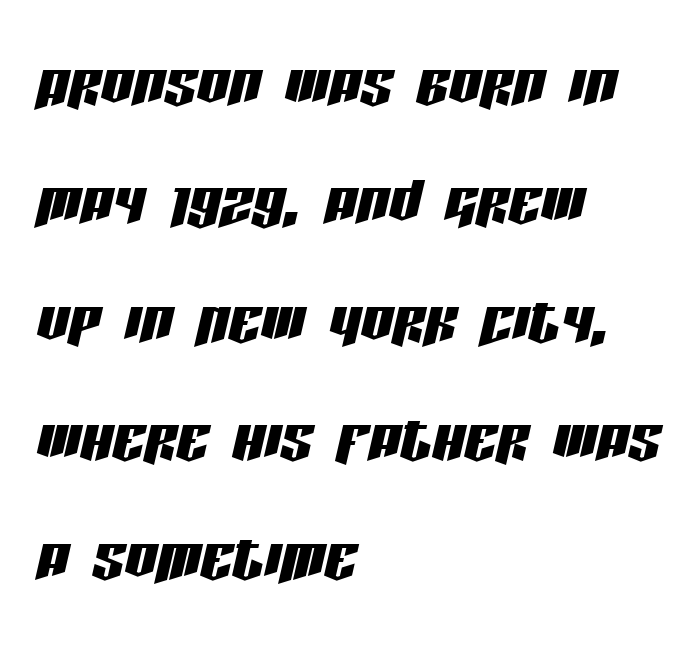
{"italic": "yes", "lean": "right", "slant_degrees": 13, "width": "condensed", "stroke_contrast": "low", "x_height": "large", "monospaced": "no", "underline": "no", "align": "left", "line_spacing": "normal", "line_spacing_ratio": 1.48, "letter_spacing": "normal", "letter_spacing_em": 0.0, "glyph_px": 80}
